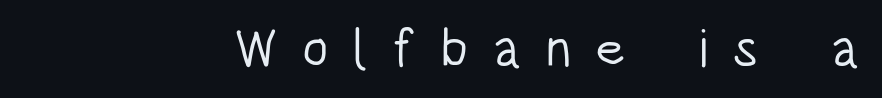
The image shows 53 px light, condensed sans-serif type, upright; set right-aligned, unusually wide letter spacing (+0.46 em), not underlined; low stroke contrast and a large x-height.
